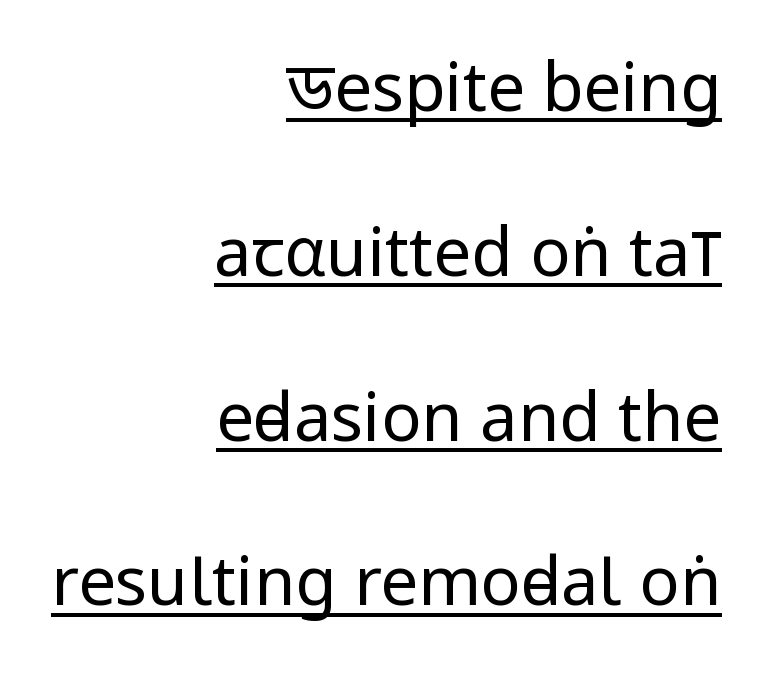
{"serif": "no", "italic": "no", "bold": "no", "weight": "regular", "width": "condensed", "stroke_contrast": "low", "x_height": "large", "monospaced": "no", "underline": "yes", "align": "right", "line_spacing": "loose", "line_spacing_ratio": 2.46, "letter_spacing": "normal", "letter_spacing_em": 0.0, "glyph_px": 67}
